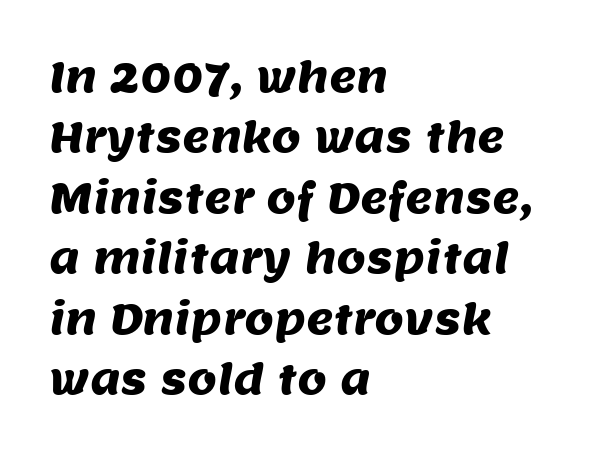
Q: Is the typeface a serif or a sans-serif typeface? A: Sans-serif.
Q: Is the text underlined? A: No.
Q: How is the paragraph aligned? A: Left-aligned.
Q: Is the spacing between letters normal or unusually wide? A: Normal.
Q: Is the spacing between lines tight, normal or loose? A: Normal.
Q: Width (condensed, normal, or wide)? A: Normal.
Q: Stroke contrast? A: Medium.
Q: x-height? A: Large.
Q: Monospaced? A: No.
